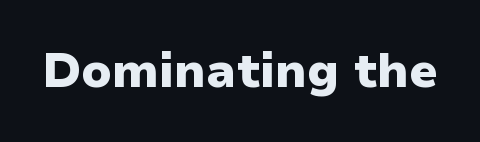
The image shows 48 px heavy sans-serif type, upright; set normal letter spacing, not underlined; low stroke contrast and a medium x-height.
